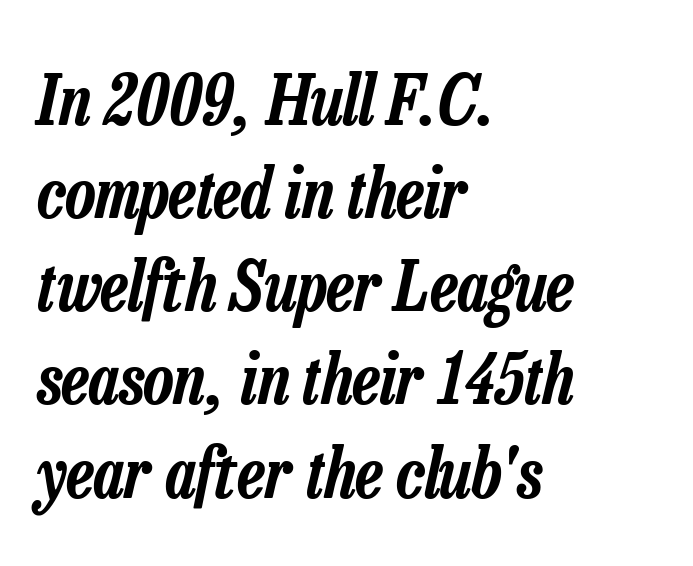
{"italic": "yes", "lean": "right", "slant_degrees": 13, "width": "condensed", "stroke_contrast": "low", "x_height": "medium", "monospaced": "no", "underline": "no", "align": "left", "line_spacing": "normal", "line_spacing_ratio": 1.35, "letter_spacing": "normal", "letter_spacing_em": 0.0, "glyph_px": 69}
